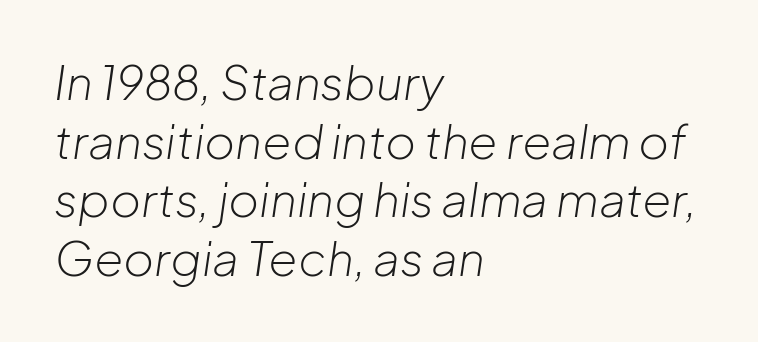
The image shows 47 px light type, italic (leaning right); set left-aligned, normal line spacing (1.25x), normal letter spacing, not underlined; low stroke contrast and a medium x-height.
